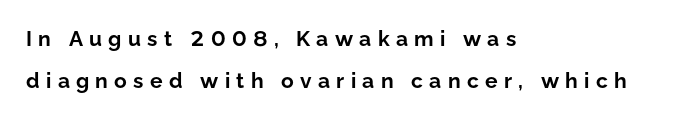
The image shows 21 px bold type, upright; set left-aligned, loose line spacing (2.0x), unusually wide letter spacing (+0.3 em), not underlined.
